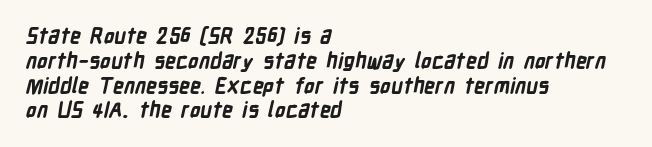
The image shows 21 px bold type; set left-aligned, line spacing 1.18x, normal letter spacing, not underlined.
